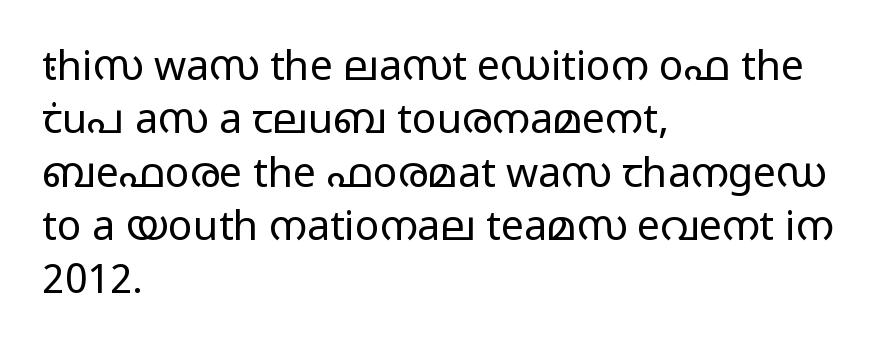
{"serif": "no", "italic": "no", "bold": "no", "weight": "regular", "width": "wide", "stroke_contrast": "low", "x_height": "medium", "monospaced": "no", "underline": "no", "align": "left", "line_spacing": "normal", "line_spacing_ratio": 1.3, "letter_spacing": "normal", "letter_spacing_em": 0.0, "glyph_px": 41}
